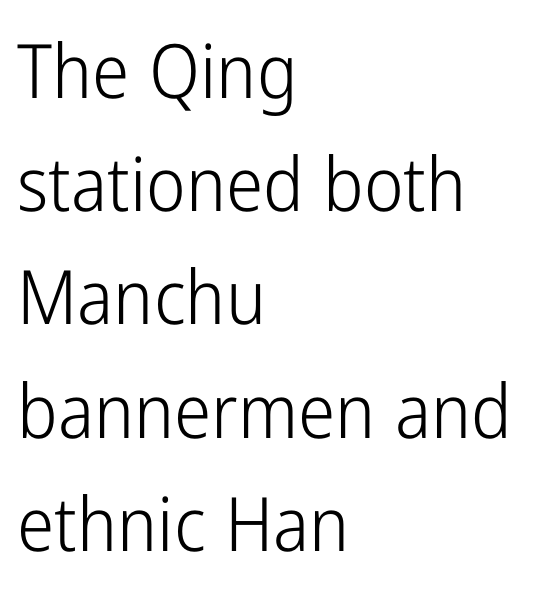
The image shows 75 px light, condensed sans-serif type, upright; set left-aligned, normal line spacing (1.51x), normal letter spacing, not underlined; low stroke contrast and a medium x-height.
